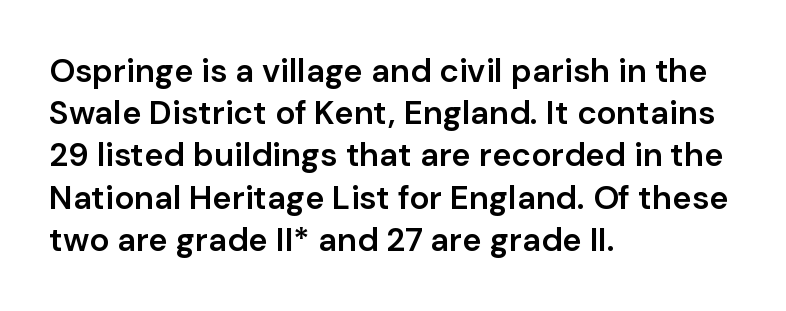
Q: Is the text bold? A: Semi-bold.
Q: Is the text italic (slanted)? A: No, it is upright.
Q: Is the typeface a serif or a sans-serif typeface? A: Sans-serif.
Q: Is the text underlined? A: No.
Q: How is the paragraph aligned? A: Left-aligned.
Q: Is the spacing between letters normal or unusually wide? A: Normal.
Q: Is the spacing between lines tight, normal or loose? A: Normal.
Q: Width (condensed, normal, or wide)? A: Normal.
Q: Stroke contrast? A: Low.
Q: x-height? A: Medium.
Q: Monospaced? A: No.
